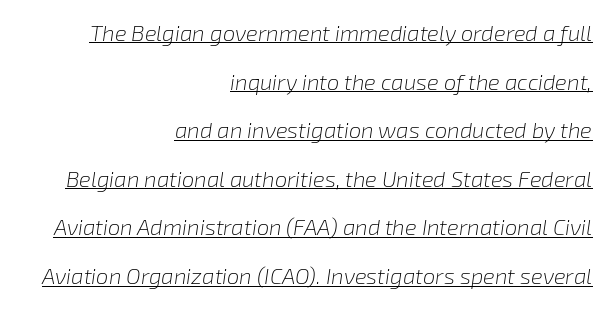
Q: Is the text bold? A: No.
Q: Is the text italic (slanted)? A: Yes, it leans right by about 8 degrees.
Q: Is the text underlined? A: Yes.
Q: How is the paragraph aligned? A: Right-aligned.
Q: Is the spacing between letters normal or unusually wide? A: Normal.
Q: Is the spacing between lines tight, normal or loose? A: Loose.
